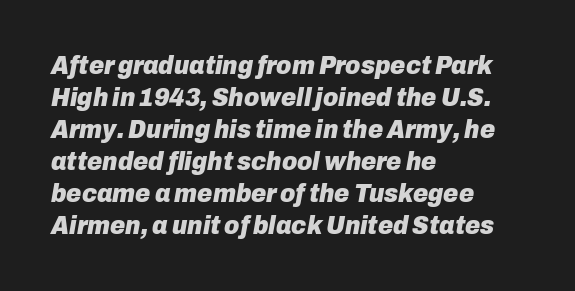
Q: Is the text bold? A: Yes.
Q: Is the text italic (slanted)? A: Yes, it leans right by about 10 degrees.
Q: Is the text underlined? A: No.
Q: How is the paragraph aligned? A: Left-aligned.
Q: Is the spacing between letters normal or unusually wide? A: Normal.
